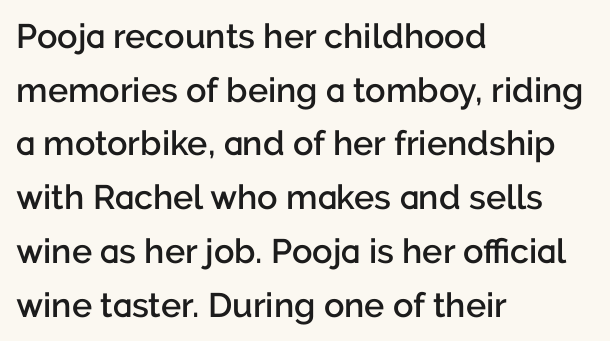
{"serif": "no", "italic": "no", "bold": "semi", "weight": "semibold", "width": "normal", "stroke_contrast": "low", "x_height": "medium", "monospaced": "no", "underline": "no", "align": "left", "line_spacing": "normal", "line_spacing_ratio": 1.58, "letter_spacing": "normal", "letter_spacing_em": 0.0, "glyph_px": 34}
